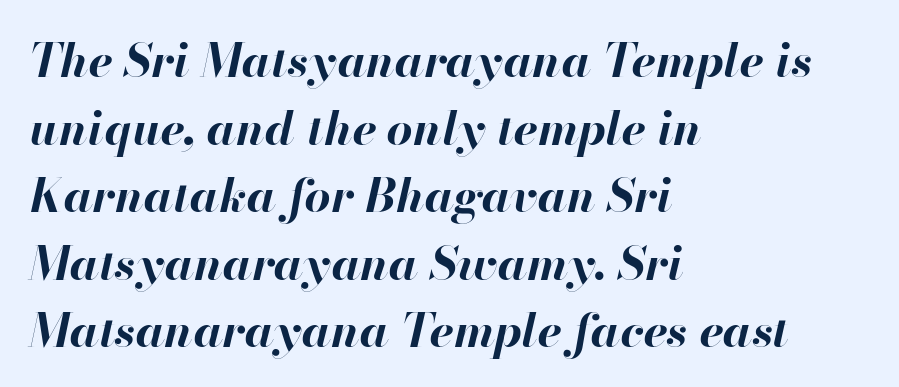
Q: Is the text bold? A: Yes.
Q: Is the text italic (slanted)? A: Yes, it leans right by about 13 degrees.
Q: Is the text underlined? A: No.
Q: How is the paragraph aligned? A: Left-aligned.
Q: Is the spacing between letters normal or unusually wide? A: Normal.
Q: Is the spacing between lines tight, normal or loose? A: Normal.
Q: Width (condensed, normal, or wide)? A: Normal.
Q: Stroke contrast? A: High.
Q: x-height? A: Small.
Q: Monospaced? A: No.
